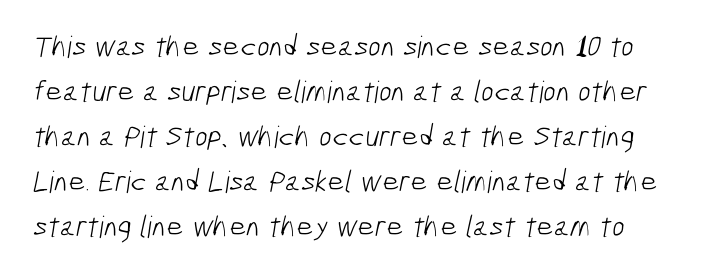
Q: Is the text bold? A: No.
Q: Is the typeface a serif or a sans-serif typeface? A: Sans-serif.
Q: Is the text underlined? A: No.
Q: Is the spacing between letters normal or unusually wide? A: Normal.
Q: Is the spacing between lines tight, normal or loose? A: Normal.
Q: Width (condensed, normal, or wide)? A: Condensed.
Q: Stroke contrast? A: Low.
Q: x-height? A: Medium.
Q: Monospaced? A: No.
